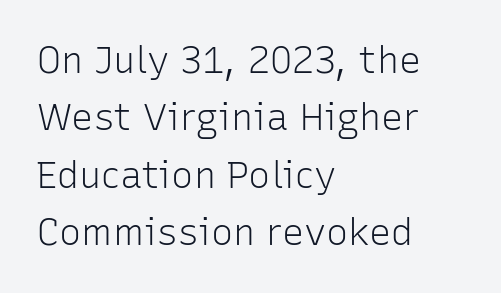
Q: Is the text bold? A: No.
Q: Is the text italic (slanted)? A: No, it is upright.
Q: Is the typeface a serif or a sans-serif typeface? A: Sans-serif.
Q: Is the text underlined? A: No.
Q: How is the paragraph aligned? A: Left-aligned.
Q: Is the spacing between letters normal or unusually wide? A: Normal.
Q: Is the spacing between lines tight, normal or loose? A: Normal.
Q: Width (condensed, normal, or wide)? A: Normal.
Q: Stroke contrast? A: Low.
Q: x-height? A: Medium.
Q: Monospaced? A: No.
